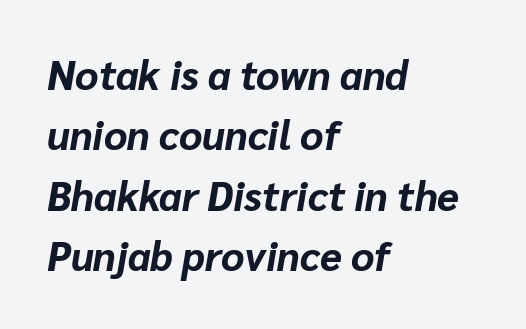
Q: Is the text bold? A: Yes.
Q: Is the text italic (slanted)? A: Yes, it leans right by about 10 degrees.
Q: Is the text underlined? A: No.
Q: How is the paragraph aligned? A: Left-aligned.
Q: Is the spacing between letters normal or unusually wide? A: Normal.
Q: Is the spacing between lines tight, normal or loose? A: Normal.
Q: Width (condensed, normal, or wide)? A: Normal.
Q: Stroke contrast? A: Low.
Q: x-height? A: Medium.
Q: Monospaced? A: No.
